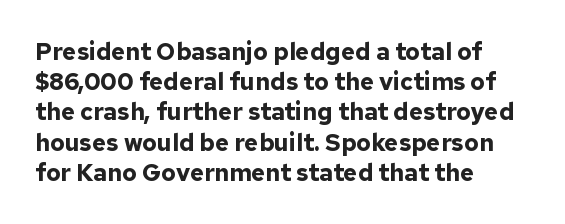
The image shows 24 px bold type, upright; set left-aligned, normal line spacing (1.26x), normal letter spacing, not underlined.
